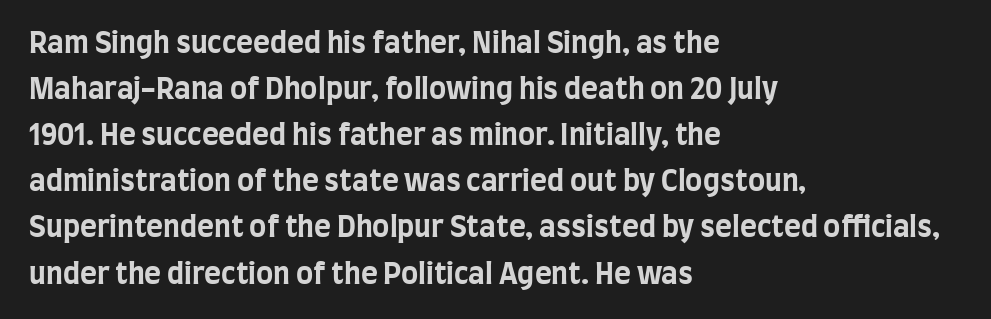
The baseline area is clear. Here the designer chose a conventional face with non-uniform glyph widths. The text block is weighted toward the left margin, trailing off unevenly rightward. Caption: bold face, heavy strokes. You can tell from the bare stems that sans-serif type was used. Rendered with straight, roman letterforms.
